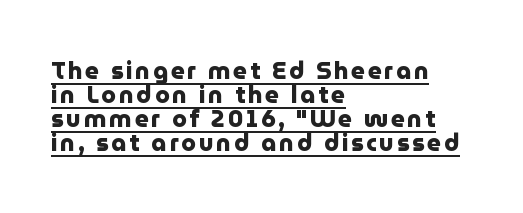
{"italic": "no", "bold": "yes", "underline": "yes", "align": "left", "line_spacing": "tight", "line_spacing_ratio": 1.0, "glyph_px": 24}
